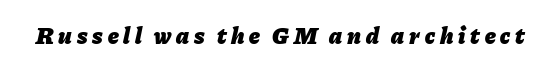
{"italic": "yes", "lean": "right", "slant_degrees": 11, "bold": "yes", "underline": "no", "letter_spacing": "wide", "letter_spacing_em": 0.2, "glyph_px": 24}
